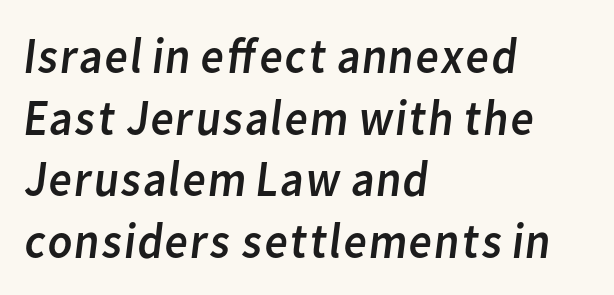
{"serif": "no", "bold": "no", "weight": "regular", "width": "normal", "stroke_contrast": "low", "x_height": "medium", "monospaced": "no", "underline": "no", "align": "left", "line_spacing_ratio": 1.21, "letter_spacing": "normal", "letter_spacing_em": 0.0, "glyph_px": 51}
